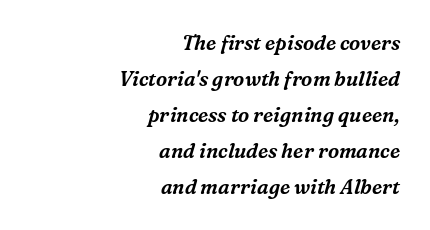
{"italic": "yes", "lean": "right", "slant_degrees": 16, "underline": "no", "align": "right", "line_spacing_ratio": 1.8, "letter_spacing": "normal", "letter_spacing_em": 0.0, "glyph_px": 20}
